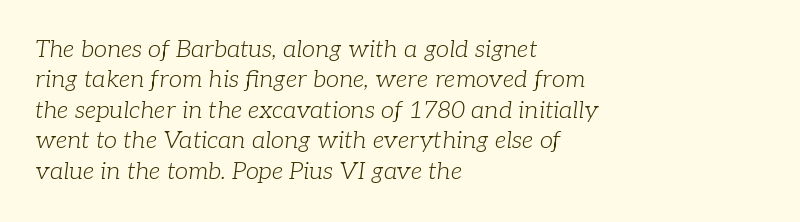
Q: Is the text bold? A: No.
Q: Is the text italic (slanted)? A: Yes, it leans right by about 7 degrees.
Q: Is the text underlined? A: No.
Q: How is the paragraph aligned? A: Left-aligned.
Q: Is the spacing between letters normal or unusually wide? A: Normal.
Q: Is the spacing between lines tight, normal or loose? A: Normal.
